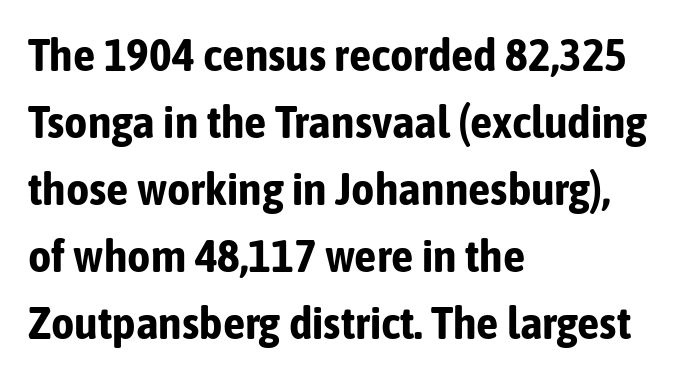
The horizontal fit of the characters is conventional and even. Each line starts at the same left margin while the right side varies. The zone under the glyphs is completely vacant. The strokes are fattened all the way to bold. These lines are rendered in a variable-pitch font. Quick note: not italic, upright.
